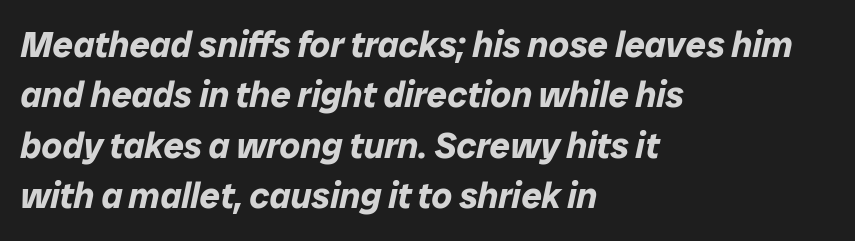
The rendering uses natural spacing where letterforms have individual widths. Glance below the letters and you will spot only blank space. Look at the stroke-to-counter ratio: heavy, a bold. This sample is left-justified, so line endings fall wherever the words run out. You can tell it's italic because the verticals aren't actually vertical.
